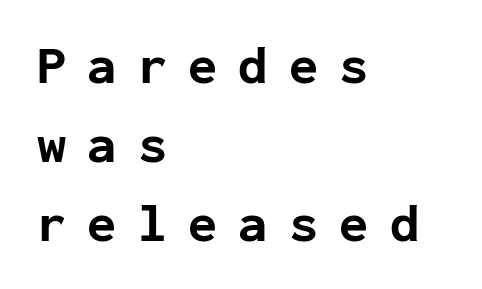
Q: Is the text bold? A: Yes.
Q: Is the text italic (slanted)? A: No, it is upright.
Q: Is the typeface a serif or a sans-serif typeface? A: Sans-serif.
Q: Is the text underlined? A: No.
Q: How is the paragraph aligned? A: Left-aligned.
Q: Is the spacing between letters normal or unusually wide? A: Unusually wide.
Q: Is the spacing between lines tight, normal or loose? A: Normal.
Q: Width (condensed, normal, or wide)? A: Normal.
Q: Stroke contrast? A: Low.
Q: x-height? A: Medium.
Q: Monospaced? A: Yes.
